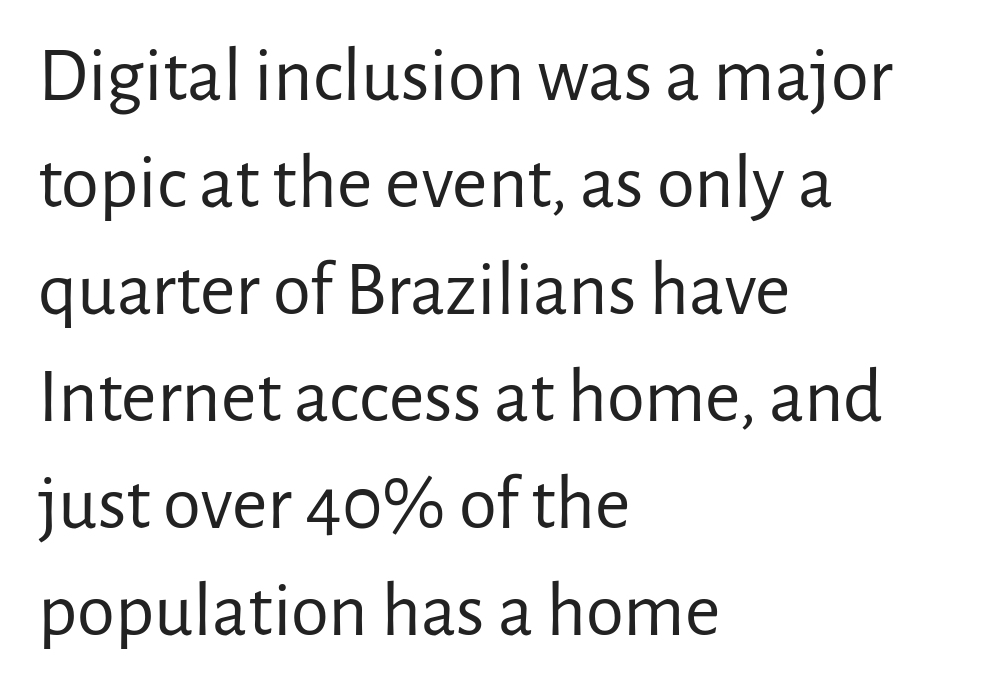
Q: Is the text bold? A: No.
Q: Is the text italic (slanted)? A: No, it is upright.
Q: Is the typeface a serif or a sans-serif typeface? A: Sans-serif.
Q: Is the text underlined? A: No.
Q: How is the paragraph aligned? A: Left-aligned.
Q: Is the spacing between letters normal or unusually wide? A: Normal.
Q: Is the spacing between lines tight, normal or loose? A: Normal.
Q: Width (condensed, normal, or wide)? A: Normal.
Q: Stroke contrast? A: Low.
Q: x-height? A: Medium.
Q: Monospaced? A: No.
